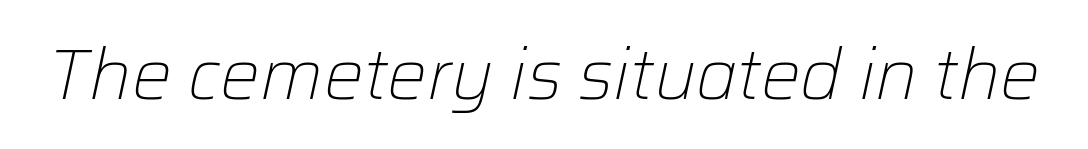
The image shows 71 px light type, italic (leaning right); set normal letter spacing, not underlined; low stroke contrast and a medium x-height.
